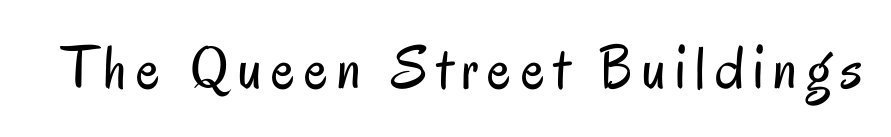
Q: Is the text bold? A: No.
Q: Is the text italic (slanted)? A: No, it is upright.
Q: Is the typeface a serif or a sans-serif typeface? A: Sans-serif.
Q: Is the text underlined? A: No.
Q: Width (condensed, normal, or wide)? A: Condensed.
Q: Stroke contrast? A: Low.
Q: x-height? A: Small.
Q: Monospaced? A: No.
